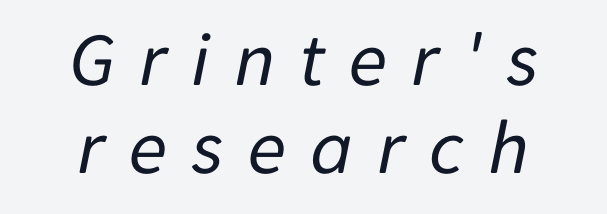
These lines have a slow, spaced-out rhythm from letter to letter. The rendering uses natural spacing where letterforms have individual widths. Type without underlining. The whole block is typeset with a tilt. Teacher's note: observe the equal gaps on both sides — that is centered alignment. Vertically, the passage feels compressed, each row crowding the next.
